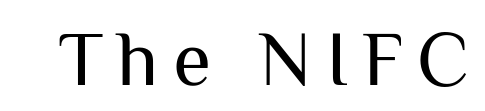
The image shows 78 px regular-weight sans-serif type, upright; set not underlined; medium stroke contrast and a medium x-height.
